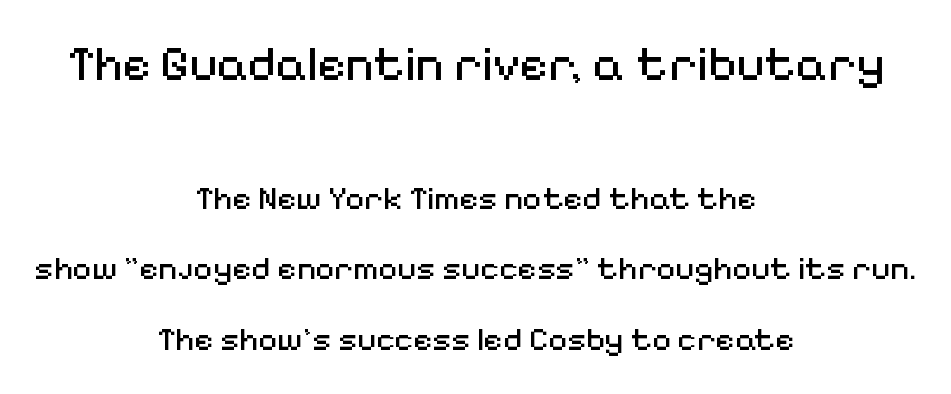
The image shows 49 px regular-weight sans-serif type, upright; set centered, loose line spacing (2.15x), normal letter spacing, not underlined; the first (top) block is 1.48x larger; medium stroke contrast and a medium x-height.
